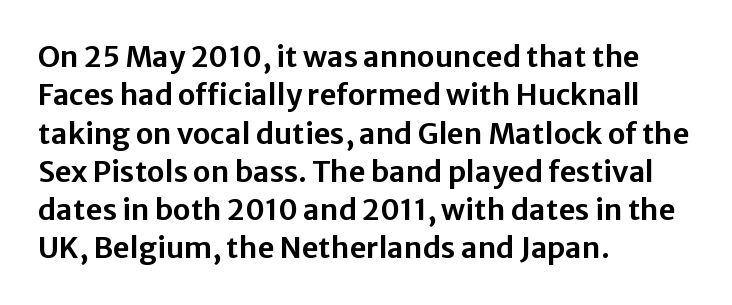
Q: Is the text italic (slanted)? A: No, it is upright.
Q: Is the typeface a serif or a sans-serif typeface? A: Sans-serif.
Q: Is the text underlined? A: No.
Q: How is the paragraph aligned? A: Left-aligned.
Q: Is the spacing between letters normal or unusually wide? A: Normal.
Q: Is the spacing between lines tight, normal or loose? A: Normal.
Q: Width (condensed, normal, or wide)? A: Normal.
Q: Stroke contrast? A: Low.
Q: x-height? A: Medium.
Q: Monospaced? A: No.
